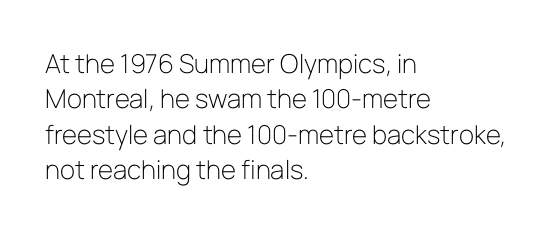
{"italic": "no", "bold": "no", "underline": "no", "align": "left", "line_spacing": "normal", "line_spacing_ratio": 1.36, "letter_spacing": "normal", "letter_spacing_em": 0.0, "glyph_px": 26}
